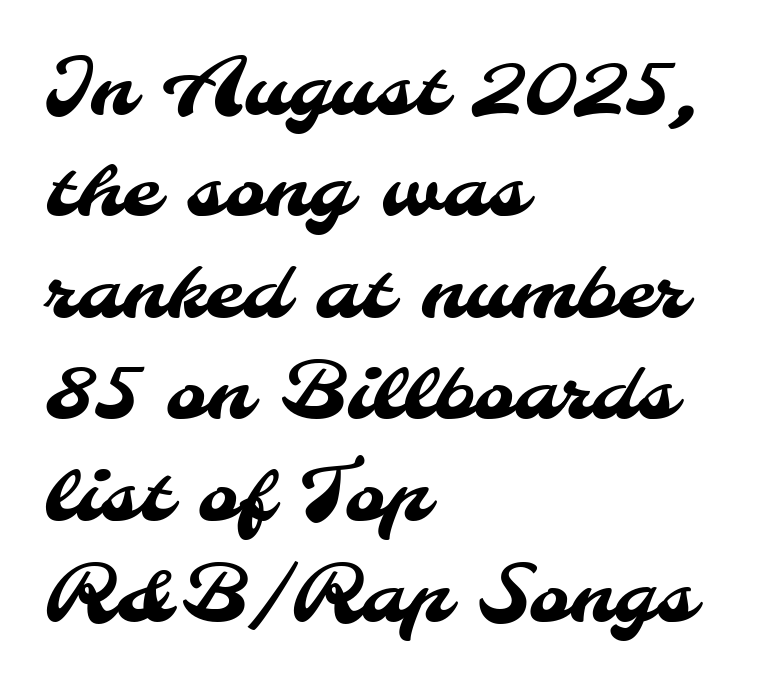
Anything drawn beneath the words? Only blank space. Between one letter and the next there's only the usual sliver of space. Is this a fixed-width face? No — the glyphs have proportional, varying widths. Nothing sits at the stroke ends, so this counts as sans-serif. Rows of type keep a routine distance in the vertical direction. Layout note: lines flush left.
